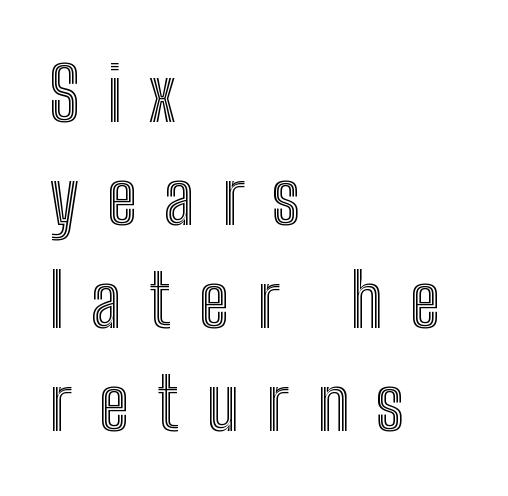
Decoration check: the copy has no underline. Visually the block forms a straight wall on the left and a jagged coastline on the right. This sample has the flowing, uneven cadence of proportional lettering. Does the leading feel generous? No, just average. Notice how the stems are strictly vertical — no italics here.
